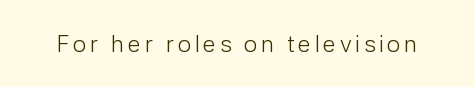
The image shows 24 px text type, upright; set not underlined.
